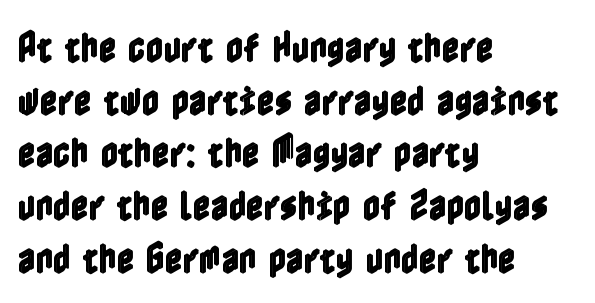
Q: Is the text italic (slanted)? A: No, it is upright.
Q: Is the text underlined? A: No.
Q: How is the paragraph aligned? A: Left-aligned.
Q: Is the spacing between letters normal or unusually wide? A: Normal.
Q: Is the spacing between lines tight, normal or loose? A: Normal.
Q: Width (condensed, normal, or wide)? A: Condensed.
Q: x-height? A: Medium.
